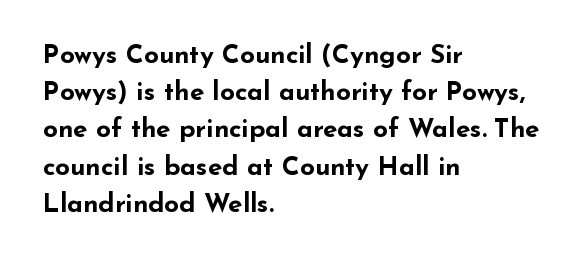
{"italic": "no", "bold": "yes", "underline": "no", "align": "left", "line_spacing": "normal", "line_spacing_ratio": 1.43, "letter_spacing": "normal", "letter_spacing_em": 0.0, "glyph_px": 26}
